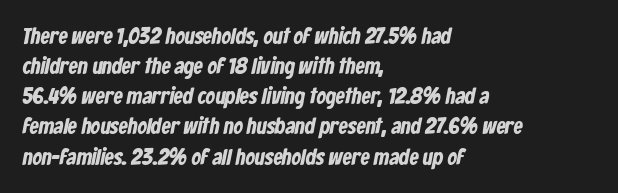
Q: Is the text underlined? A: No.
Q: How is the paragraph aligned? A: Left-aligned.
Q: Is the spacing between letters normal or unusually wide? A: Normal.
Q: Is the spacing between lines tight, normal or loose? A: Normal.
